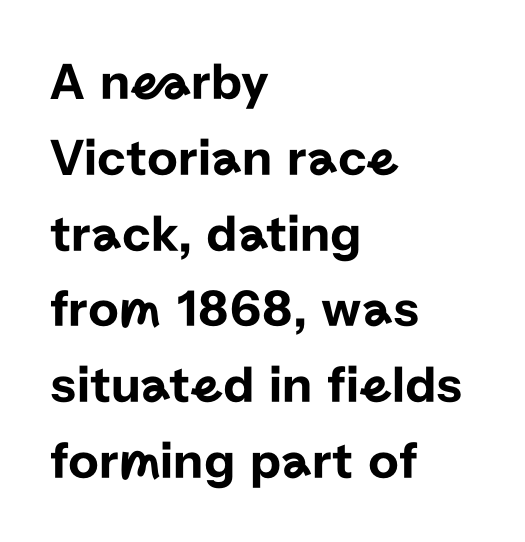
Looks like regular typesetting: each glyph gets only the width it needs. Casual observation: everything's shoved over to the left. The rendering uses a moderate line-height, typical for paragraphs. How are the letters spaced? Ordinarily, with no added tracking. The face used here is a sans, in the tradition of grotesques and geometrics.
